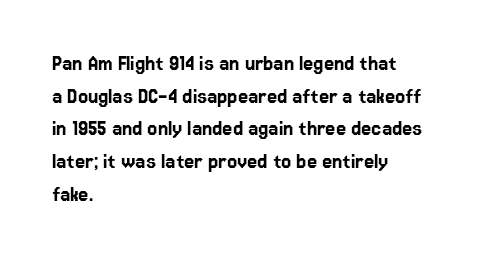
{"italic": "no", "underline": "no", "align": "left", "line_spacing": "normal", "line_spacing_ratio": 1.42, "letter_spacing": "normal", "letter_spacing_em": 0.0, "glyph_px": 23}
